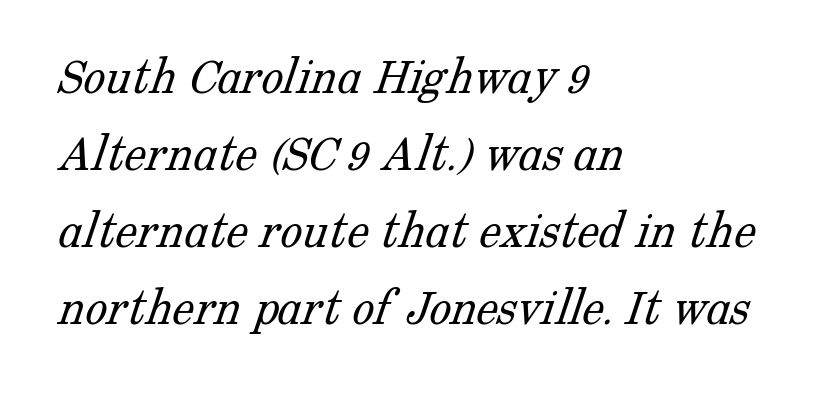
The image shows 55 px light serif type; set left-aligned, normal line spacing (1.4x), normal letter spacing, not underlined; low stroke contrast and a medium x-height.
